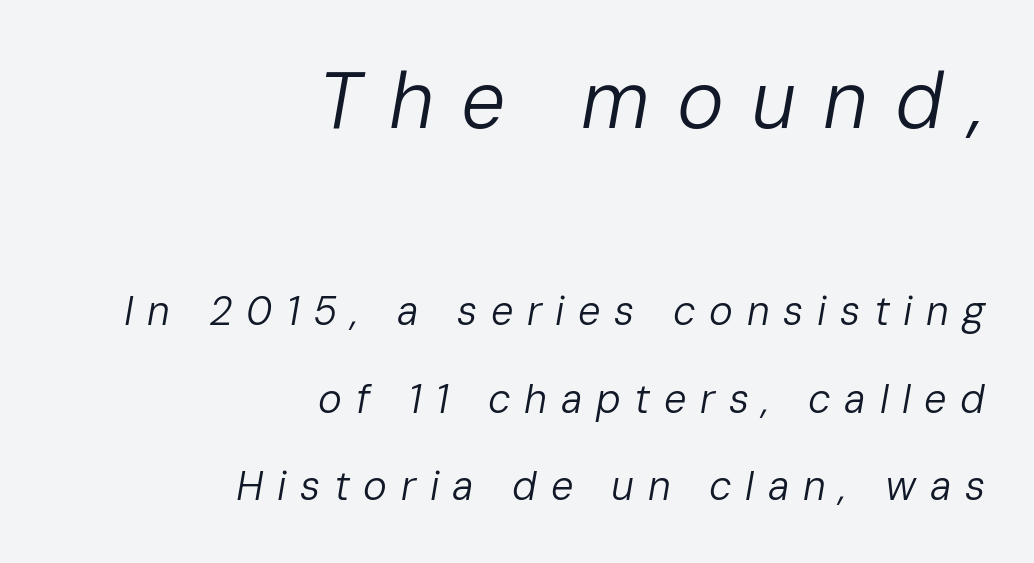
The image shows 79 px regular-weight type, italic (leaning right); set right-aligned, loose line spacing (2.19x), unusually wide letter spacing (+0.34 em), not underlined; the first (top) block is 1.98x larger; low stroke contrast and a medium x-height.
